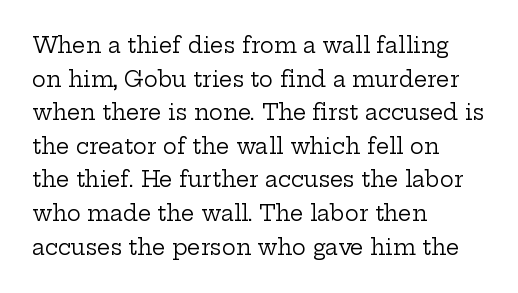
The font's upright variant was chosen for this text. Does the leading feel generous? No, just average. Letters rest on an invisible, unmarked baseline. Heft: none added — not bold. Typeset ragged right — the left edge is the straight one.
